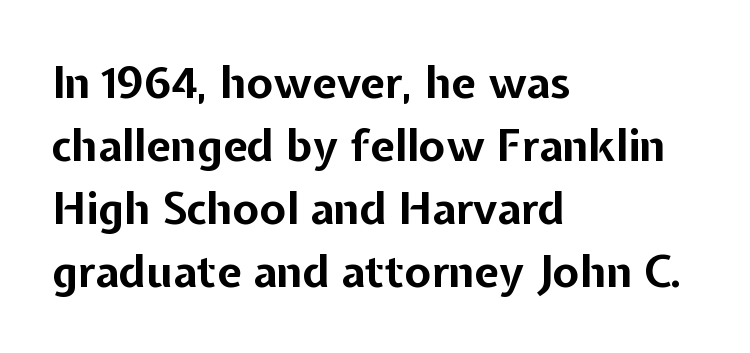
The glyphs have the mass of a bold cut. The rendering uses a moderate line-height, typical for paragraphs. The letters stand upright; this is a roman face. The designer went with a sans here, leaving each stem footless. Clear beneath every line of the passage. You could not count columns in this text — the font is proportionally spaced.
